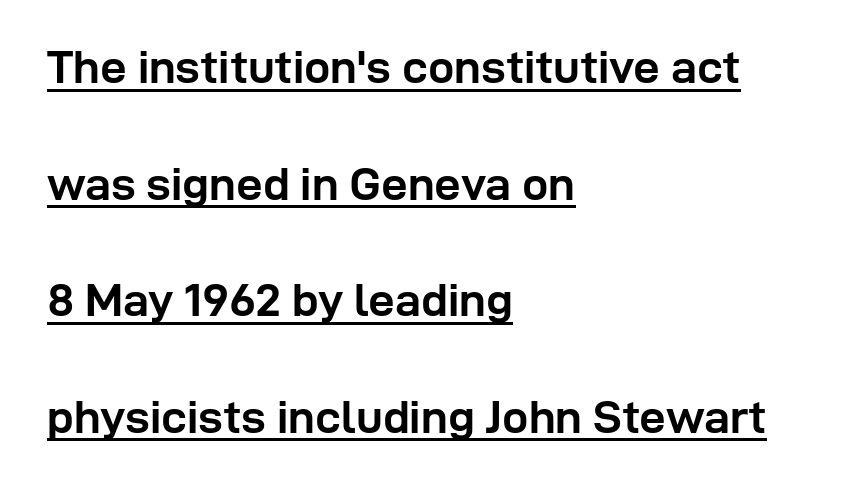
Caption: bold face, heavy strokes. Vertically, the passage feels expansive, rows floating well apart. The axis of the letterforms is exactly vertical. Examine the stroke ends and you'll find no serifs. The rendering uses natural spacing where letterforms have individual widths.
